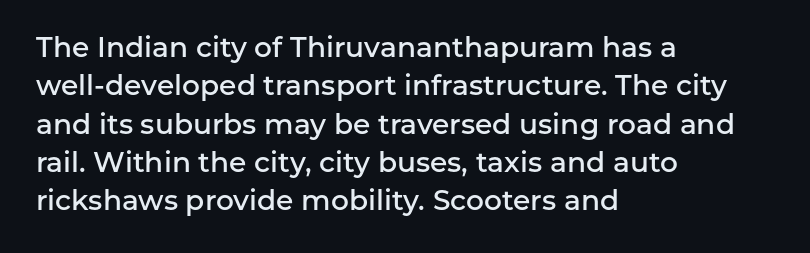
The image shows 28 px semibold sans-serif type, upright; set left-aligned, normal line spacing (1.37x), normal letter spacing, not underlined; low stroke contrast and a medium x-height.
